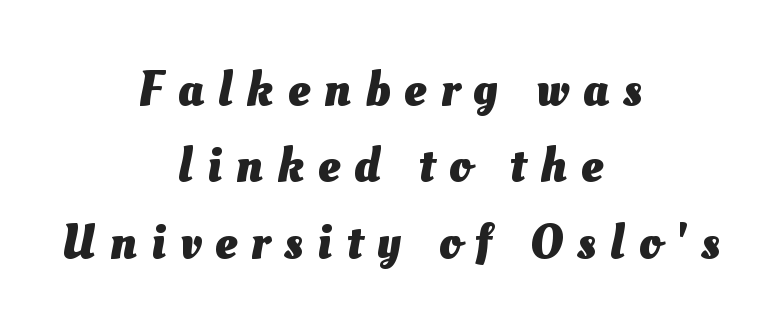
{"bold": "yes", "weight": "heavy", "width": "normal", "stroke_contrast": "medium", "x_height": "small", "monospaced": "no", "underline": "no", "align": "center", "line_spacing": "normal", "line_spacing_ratio": 1.56, "letter_spacing": "wide", "letter_spacing_em": 0.29, "glyph_px": 49}
